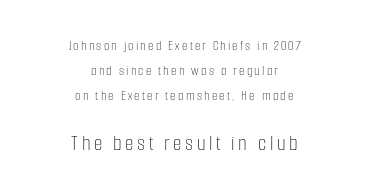
Q: Is the text bold? A: No.
Q: Is the text italic (slanted)? A: No, it is upright.
Q: Is the text underlined? A: No.
Q: How is the paragraph aligned? A: Centered.
Q: Which block of text is set in a larger size, the first (top) or the second (bottom)? A: The second (bottom) one.
